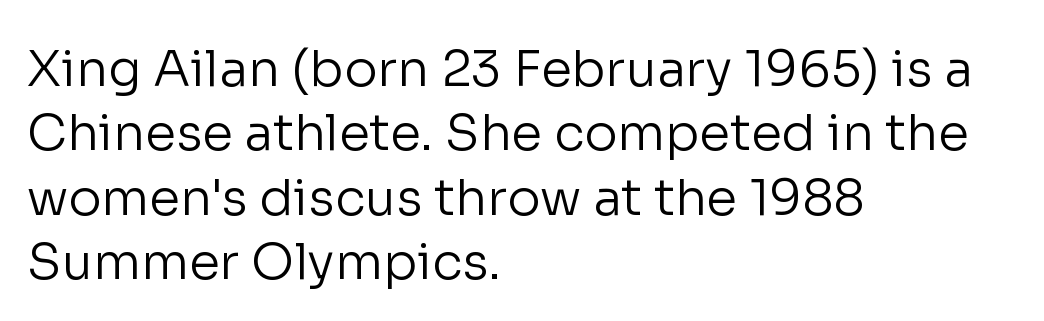
The image shows 50 px regular-weight sans-serif type, upright; set left-aligned, normal line spacing (1.29x), normal letter spacing, not underlined; low stroke contrast and a medium x-height.
